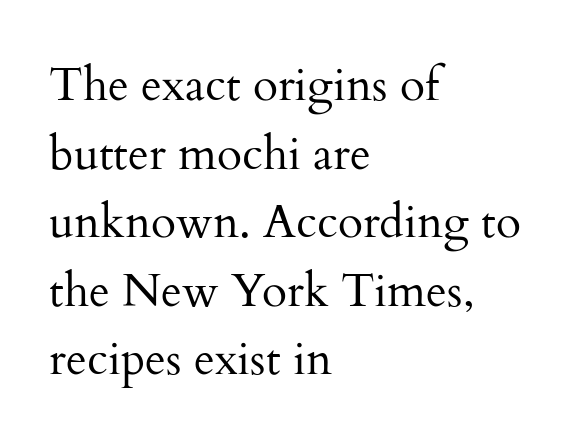
{"serif": "yes", "italic": "no", "bold": "no", "weight": "regular", "width": "normal", "stroke_contrast": "medium", "x_height": "small", "monospaced": "no", "underline": "no", "align": "left", "line_spacing": "normal", "line_spacing_ratio": 1.49, "letter_spacing": "normal", "letter_spacing_em": 0.0, "glyph_px": 46}
